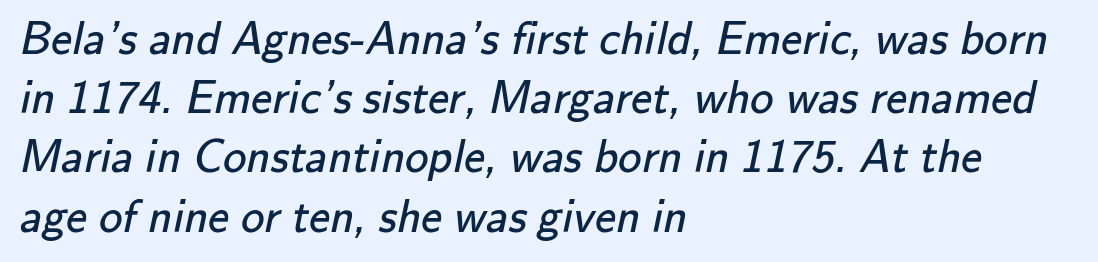
Q: Is the text bold? A: No.
Q: Is the typeface a serif or a sans-serif typeface? A: Sans-serif.
Q: Is the text underlined? A: No.
Q: How is the paragraph aligned? A: Left-aligned.
Q: Is the spacing between letters normal or unusually wide? A: Normal.
Q: Is the spacing between lines tight, normal or loose? A: Normal.
Q: Width (condensed, normal, or wide)? A: Normal.
Q: Stroke contrast? A: Low.
Q: x-height? A: Small.
Q: Monospaced? A: No.
